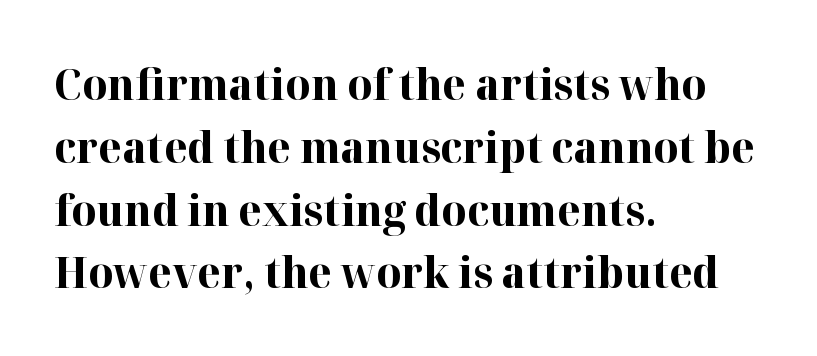
Q: Is the text bold? A: Yes.
Q: Is the text italic (slanted)? A: No, it is upright.
Q: Is the typeface a serif or a sans-serif typeface? A: Serif.
Q: Is the text underlined? A: No.
Q: How is the paragraph aligned? A: Left-aligned.
Q: Is the spacing between letters normal or unusually wide? A: Normal.
Q: Is the spacing between lines tight, normal or loose? A: Normal.
Q: Width (condensed, normal, or wide)? A: Normal.
Q: Stroke contrast? A: High.
Q: x-height? A: Medium.
Q: Monospaced? A: No.
